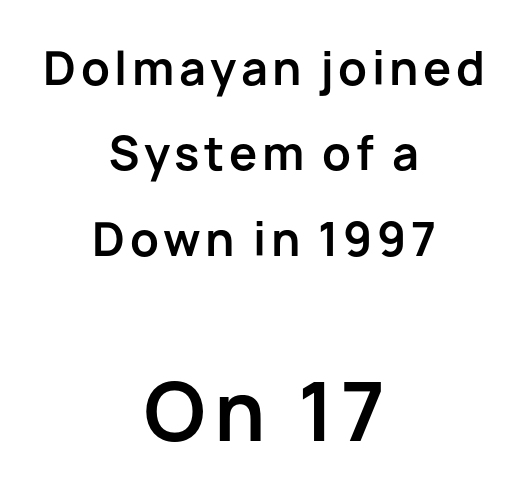
The image shows 79 px bold sans-serif type, upright; set centered, loose line spacing (1.9x), not underlined; the second (bottom) block is 1.76x larger; low stroke contrast and a medium x-height.
